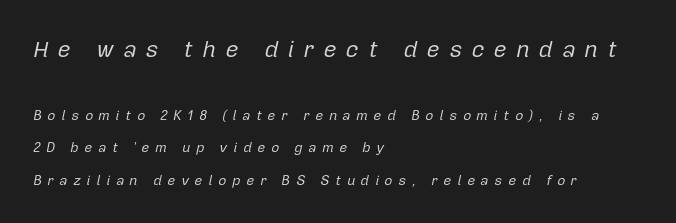
The image shows 23 px text type, italic (leaning right); set left-aligned, loose line spacing (2.32x), unusually wide letter spacing (+0.4 em), not underlined; the first (top) block is 1.64x larger.
